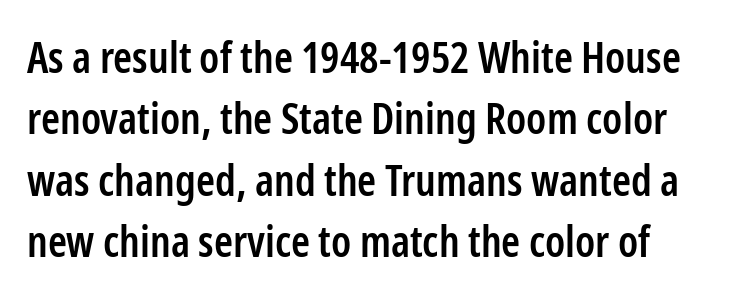
Q: Is the text bold? A: Semi-bold.
Q: Is the text italic (slanted)? A: No, it is upright.
Q: Is the typeface a serif or a sans-serif typeface? A: Sans-serif.
Q: Is the text underlined? A: No.
Q: Is the spacing between letters normal or unusually wide? A: Normal.
Q: Is the spacing between lines tight, normal or loose? A: Normal.
Q: Width (condensed, normal, or wide)? A: Condensed.
Q: Stroke contrast? A: Low.
Q: x-height? A: Medium.
Q: Monospaced? A: No.
